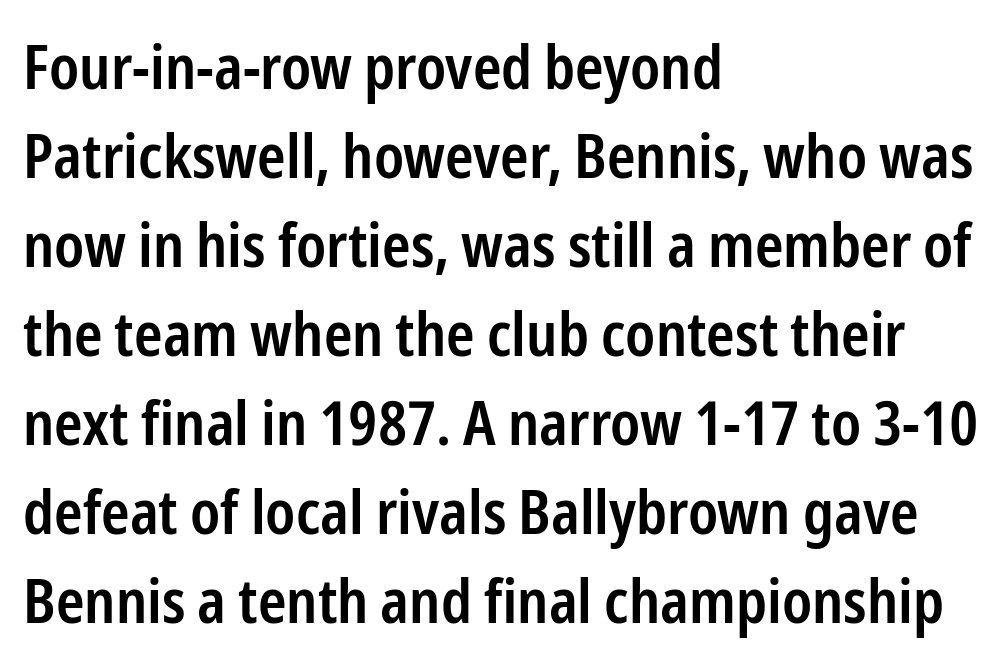
The image shows 61 px semibold, condensed sans-serif type, upright; set left-aligned, normal line spacing (1.46x), normal letter spacing, not underlined; low stroke contrast and a medium x-height.
